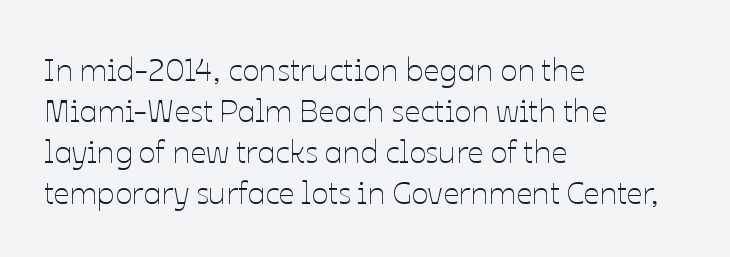
Q: Is the text bold? A: No.
Q: Is the text italic (slanted)? A: No, it is upright.
Q: Is the text underlined? A: No.
Q: How is the paragraph aligned? A: Left-aligned.
Q: Is the spacing between letters normal or unusually wide? A: Normal.
Q: Is the spacing between lines tight, normal or loose? A: Normal.
Q: Width (condensed, normal, or wide)? A: Normal.
Q: Stroke contrast? A: Low.
Q: x-height? A: Medium.
Q: Monospaced? A: No.
